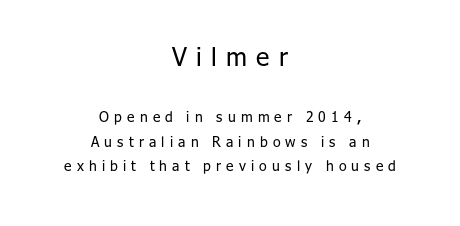
Q: Is the text bold? A: No.
Q: Is the text italic (slanted)? A: No, it is upright.
Q: Is the text underlined? A: No.
Q: How is the paragraph aligned? A: Centered.
Q: Is the spacing between letters normal or unusually wide? A: Unusually wide.
Q: Which block of text is set in a larger size, the first (top) or the second (bottom)? A: The first (top) one.
